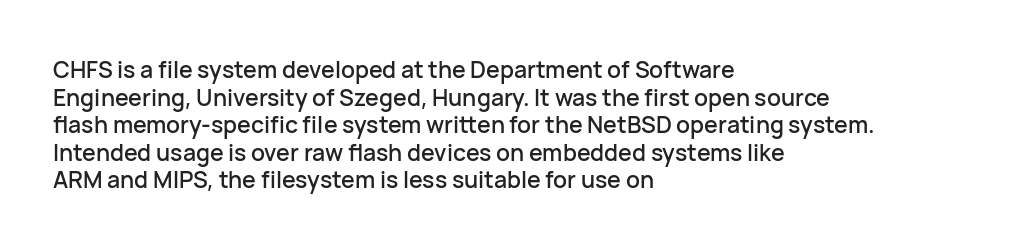
Q: Is the text italic (slanted)? A: No, it is upright.
Q: Is the text underlined? A: No.
Q: How is the paragraph aligned? A: Left-aligned.
Q: Is the spacing between letters normal or unusually wide? A: Normal.
